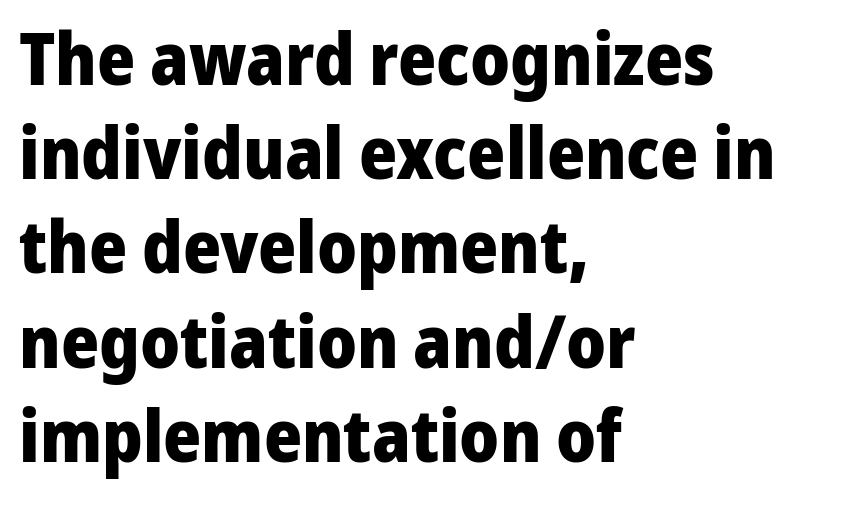
Q: Is the text bold? A: Yes.
Q: Is the text italic (slanted)? A: No, it is upright.
Q: Is the typeface a serif or a sans-serif typeface? A: Sans-serif.
Q: Is the text underlined? A: No.
Q: How is the paragraph aligned? A: Left-aligned.
Q: Is the spacing between letters normal or unusually wide? A: Normal.
Q: Is the spacing between lines tight, normal or loose? A: Normal.
Q: Width (condensed, normal, or wide)? A: Normal.
Q: Stroke contrast? A: Low.
Q: x-height? A: Medium.
Q: Monospaced? A: No.
